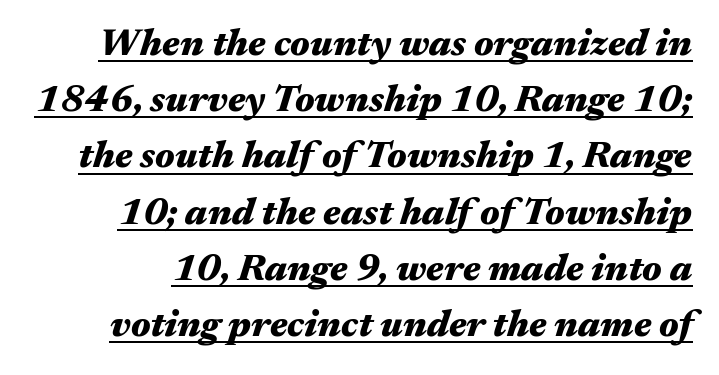
Q: Is the text bold? A: Yes.
Q: Is the text italic (slanted)? A: Yes, it leans right by about 17 degrees.
Q: Is the text underlined? A: Yes.
Q: Is the spacing between letters normal or unusually wide? A: Normal.
Q: Is the spacing between lines tight, normal or loose? A: Normal.
Q: Width (condensed, normal, or wide)? A: Wide.
Q: Stroke contrast? A: Medium.
Q: x-height? A: Medium.
Q: Monospaced? A: No.
